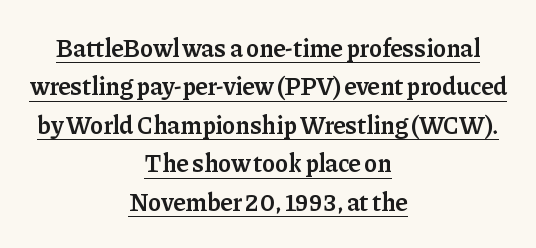
The image shows 25 px text type, upright; set centered, normal line spacing (1.54x), normal letter spacing, underlined.
